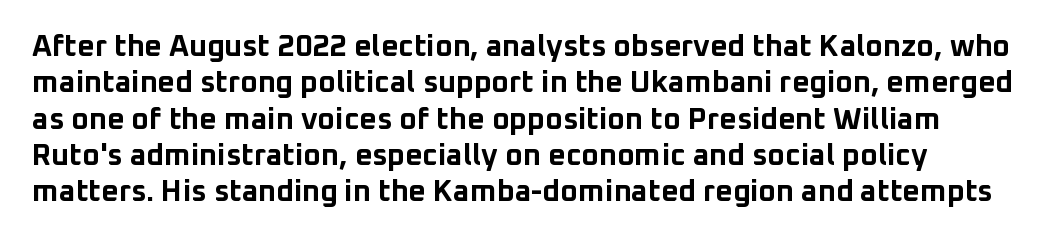
The image shows 30 px bold sans-serif type, upright; set line spacing 1.21x, normal letter spacing, not underlined; low stroke contrast and a medium x-height.
